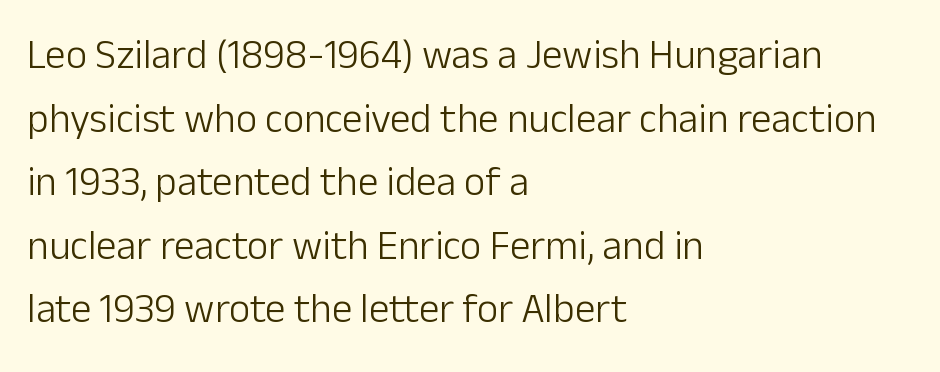
{"serif": "no", "italic": "no", "bold": "no", "weight": "light", "width": "normal", "stroke_contrast": "low", "x_height": "medium", "monospaced": "no", "underline": "no", "align": "left", "line_spacing": "normal", "line_spacing_ratio": 1.55, "letter_spacing": "normal", "letter_spacing_em": 0.0, "glyph_px": 41}
